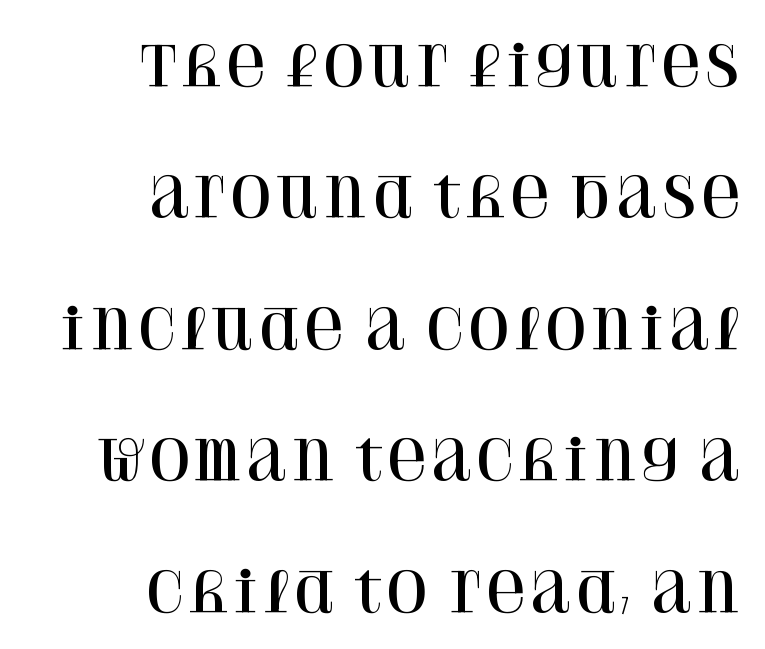
Nobody drew a line under any word here. Regarding serifs, this sample has them. Airy leading. Does the copy run flush right? Yes — the right margin is perfectly even. The face used here is rendered with its standard letterfit.
